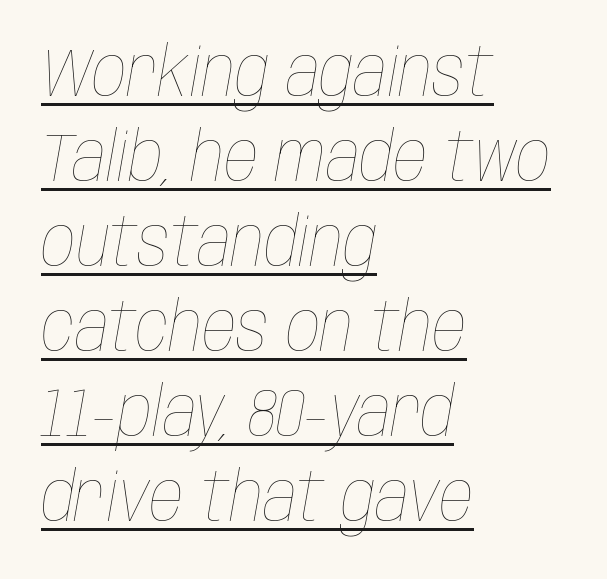
Leading: standard. A typesetter would mark this as italic. The passage shown is underscored from start to finish. Bold? No — there's no thickening of the strokes. Where is the straight margin? On the left. Looks like regular typesetting: each glyph gets only the width it needs.
